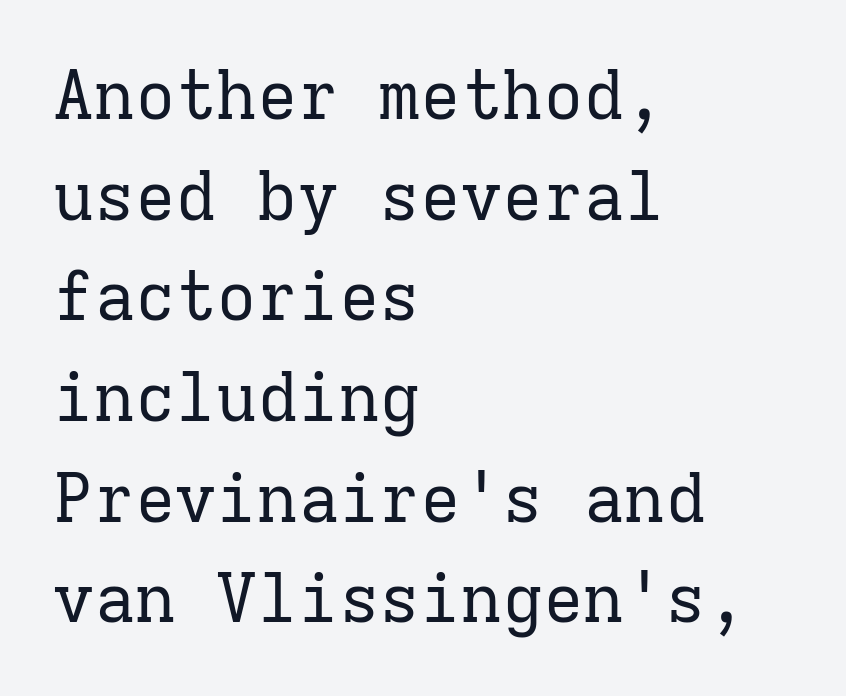
Stroke mass is kept to a normal reading level or below. Normally led — the rows are evenly, conventionally spaced. The setting favours the left margin, as ordinary paragraphs usually do. The type sits square on the baseline with zero lean.
